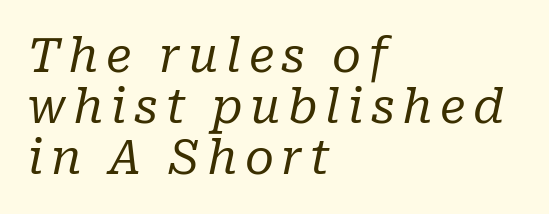
Q: Is the text bold? A: No.
Q: Is the text italic (slanted)? A: Yes, it leans right by about 10 degrees.
Q: Is the typeface a serif or a sans-serif typeface? A: Serif.
Q: Is the text underlined? A: No.
Q: How is the paragraph aligned? A: Left-aligned.
Q: Is the spacing between lines tight, normal or loose? A: Tight.
Q: Width (condensed, normal, or wide)? A: Normal.
Q: Stroke contrast? A: Low.
Q: x-height? A: Medium.
Q: Monospaced? A: No.
